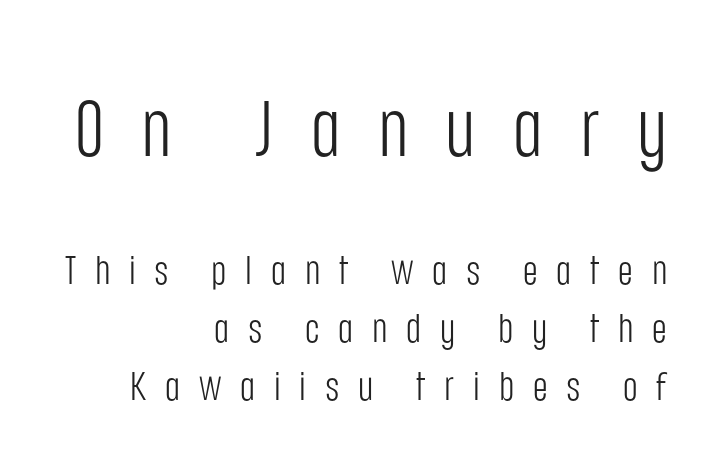
{"serif": "no", "italic": "no", "bold": "no", "weight": "light", "width": "condensed", "stroke_contrast": "low", "x_height": "large", "monospaced": "no", "underline": "no", "align": "right", "line_spacing": "normal", "line_spacing_ratio": 1.45, "letter_spacing": "wide", "letter_spacing_em": 0.47, "larger_block": "first", "size_ratio": 1.98, "glyph_px": 79}
